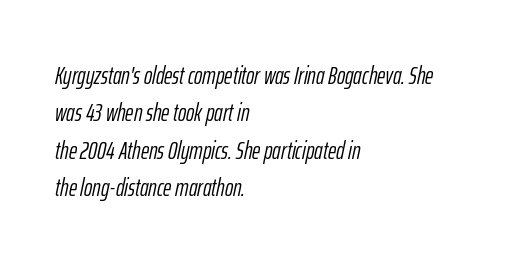
The image shows 25 px text type, italic (leaning right); set left-aligned, normal line spacing (1.5x), normal letter spacing, not underlined.
